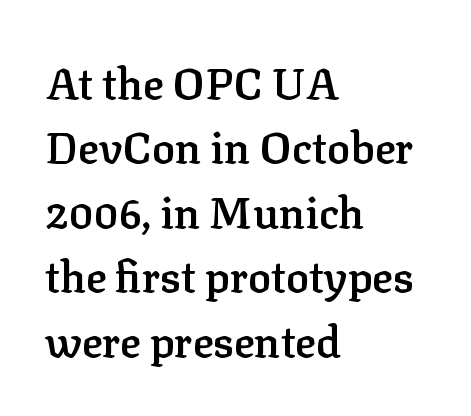
The image shows 43 px semibold serif type, upright; set left-aligned, normal line spacing (1.5x), normal letter spacing, not underlined; low stroke contrast and a medium x-height.
